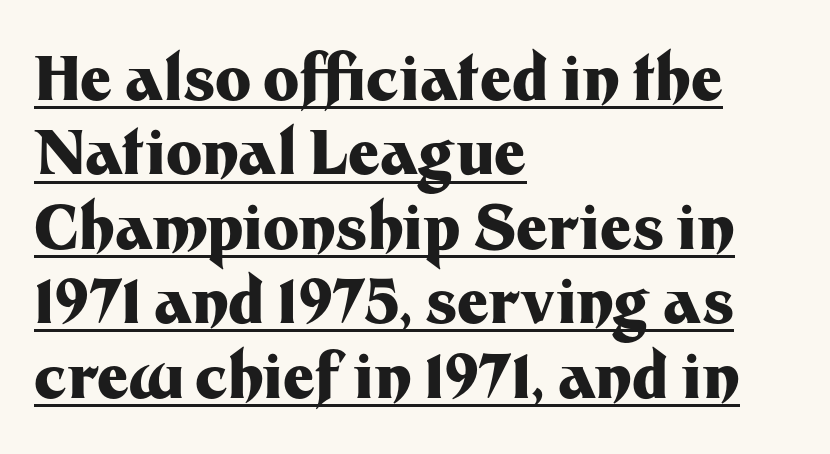
{"serif": "no", "italic": "no", "bold": "yes", "weight": "heavy", "width": "normal", "stroke_contrast": "medium", "x_height": "medium", "monospaced": "no", "underline": "yes", "align": "left", "line_spacing_ratio": 1.22, "letter_spacing": "normal", "letter_spacing_em": 0.0, "glyph_px": 61}
